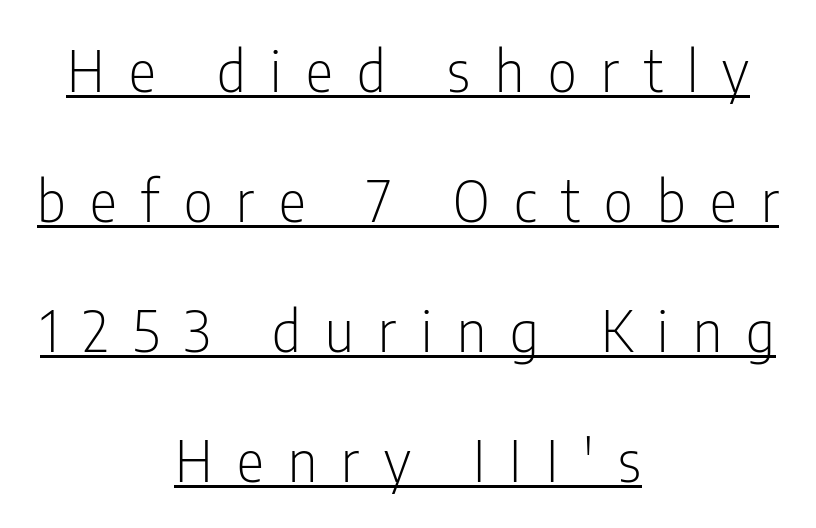
The image shows 57 px light, condensed sans-serif type, upright; set centered, loose line spacing (2.28x), unusually wide letter spacing (+0.43 em), underlined; low stroke contrast and a medium x-height.
